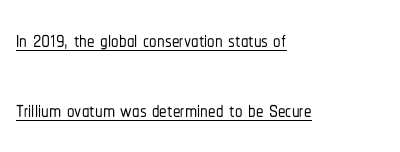
{"serif": "no", "italic": "no", "width": "condensed", "stroke_contrast": "low", "x_height": "medium", "monospaced": "no", "underline": "yes", "align": "left", "line_spacing": "loose", "line_spacing_ratio": 2.32, "letter_spacing": "normal", "letter_spacing_em": 0.0, "glyph_px": 30}
